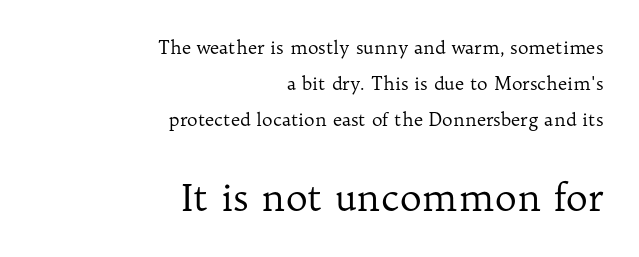
Q: Is the text bold? A: No.
Q: Is the text italic (slanted)? A: No, it is upright.
Q: Is the typeface a serif or a sans-serif typeface? A: Serif.
Q: Is the text underlined? A: No.
Q: How is the paragraph aligned? A: Right-aligned.
Q: Is the spacing between letters normal or unusually wide? A: Normal.
Q: Is the spacing between lines tight, normal or loose? A: Loose.
Q: Which block of text is set in a larger size, the first (top) or the second (bottom)? A: The second (bottom) one.
Q: Width (condensed, normal, or wide)? A: Normal.
Q: Stroke contrast? A: Low.
Q: x-height? A: Medium.
Q: Monospaced? A: No.
